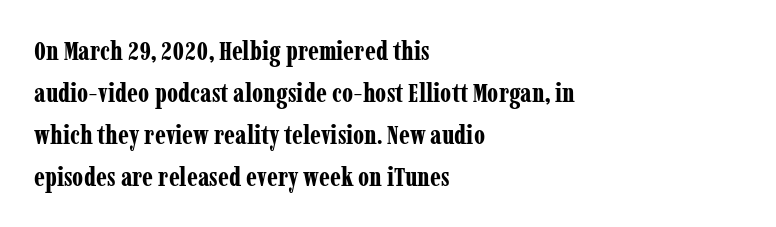
{"italic": "no", "bold": "yes", "underline": "no", "align": "left", "line_spacing": "normal", "line_spacing_ratio": 1.55, "letter_spacing": "normal", "letter_spacing_em": 0.0, "glyph_px": 27}
